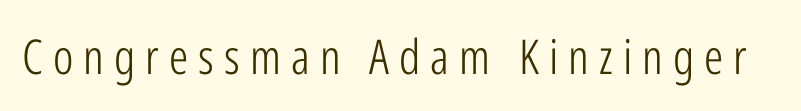
Q: Is the text bold? A: No.
Q: Is the text italic (slanted)? A: No, it is upright.
Q: Is the typeface a serif or a sans-serif typeface? A: Sans-serif.
Q: Is the text underlined? A: No.
Q: Is the spacing between letters normal or unusually wide? A: Unusually wide.
Q: Width (condensed, normal, or wide)? A: Condensed.
Q: Stroke contrast? A: Low.
Q: x-height? A: Medium.
Q: Monospaced? A: No.
